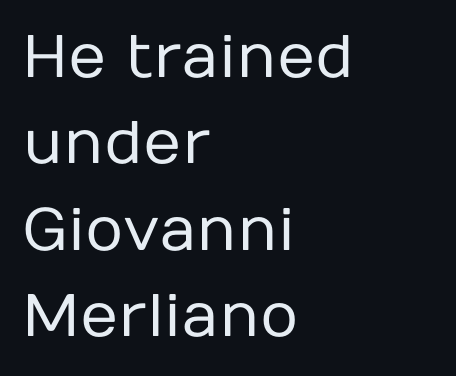
{"serif": "no", "italic": "no", "bold": "no", "weight": "regular", "width": "normal", "stroke_contrast": "low", "x_height": "medium", "monospaced": "no", "underline": "no", "align": "left", "line_spacing": "normal", "line_spacing_ratio": 1.44, "letter_spacing": "normal", "letter_spacing_em": 0.0, "glyph_px": 60}
